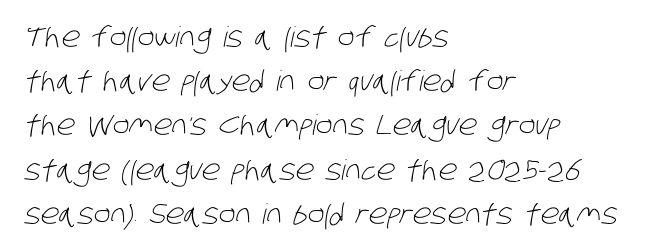
Q: Is the text bold? A: No.
Q: Is the typeface a serif or a sans-serif typeface? A: Sans-serif.
Q: Is the text underlined? A: No.
Q: How is the paragraph aligned? A: Left-aligned.
Q: Is the spacing between letters normal or unusually wide? A: Normal.
Q: Is the spacing between lines tight, normal or loose? A: Normal.
Q: Width (condensed, normal, or wide)? A: Condensed.
Q: Stroke contrast? A: Low.
Q: x-height? A: Large.
Q: Monospaced? A: No.
